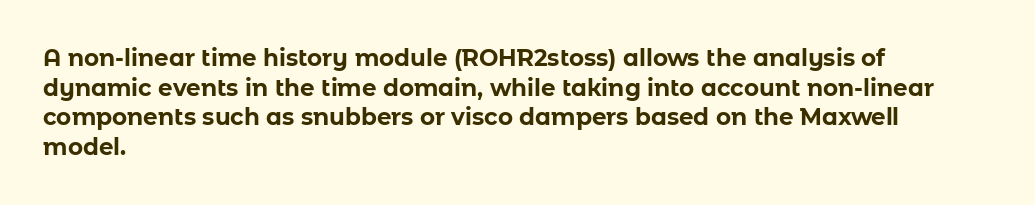
{"italic": "no", "bold": "yes", "underline": "no", "align": "left", "line_spacing": "normal", "line_spacing_ratio": 1.29, "letter_spacing": "normal", "letter_spacing_em": 0.0, "glyph_px": 23}
